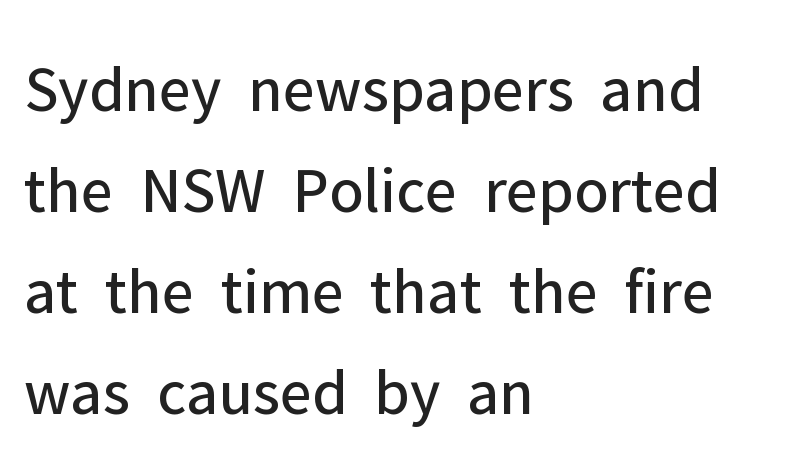
{"serif": "no", "italic": "no", "bold": "no", "weight": "regular", "width": "normal", "stroke_contrast": "low", "x_height": "medium", "monospaced": "no", "underline": "no", "align": "left", "line_spacing": "normal", "line_spacing_ratio": 1.53, "letter_spacing": "normal", "letter_spacing_em": 0.0, "glyph_px": 66}
